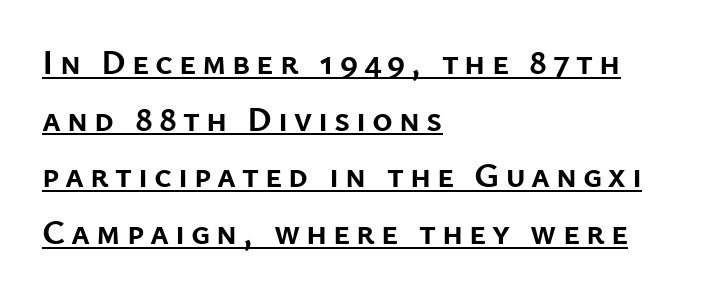
{"serif": "no", "italic": "no", "bold": "yes", "weight": "semibold", "width": "normal", "stroke_contrast": "low", "x_height": "medium", "monospaced": "no", "underline": "yes", "align": "left", "line_spacing": "normal", "line_spacing_ratio": 1.62, "glyph_px": 35}
